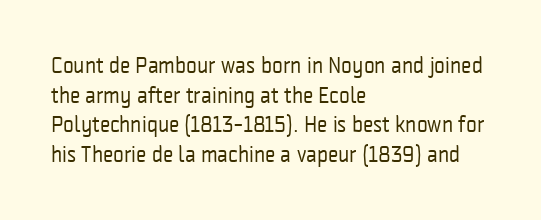
Q: Is the text bold? A: No.
Q: Is the text italic (slanted)? A: No, it is upright.
Q: Is the text underlined? A: No.
Q: How is the paragraph aligned? A: Left-aligned.
Q: Is the spacing between letters normal or unusually wide? A: Normal.
Q: Is the spacing between lines tight, normal or loose? A: Normal.
